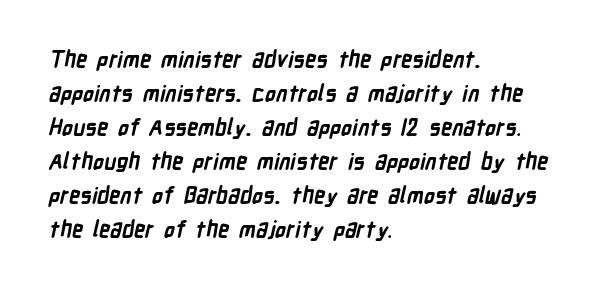
{"bold": "yes", "underline": "no", "align": "left", "line_spacing": "normal", "line_spacing_ratio": 1.55, "letter_spacing": "normal", "letter_spacing_em": 0.0, "glyph_px": 22}
